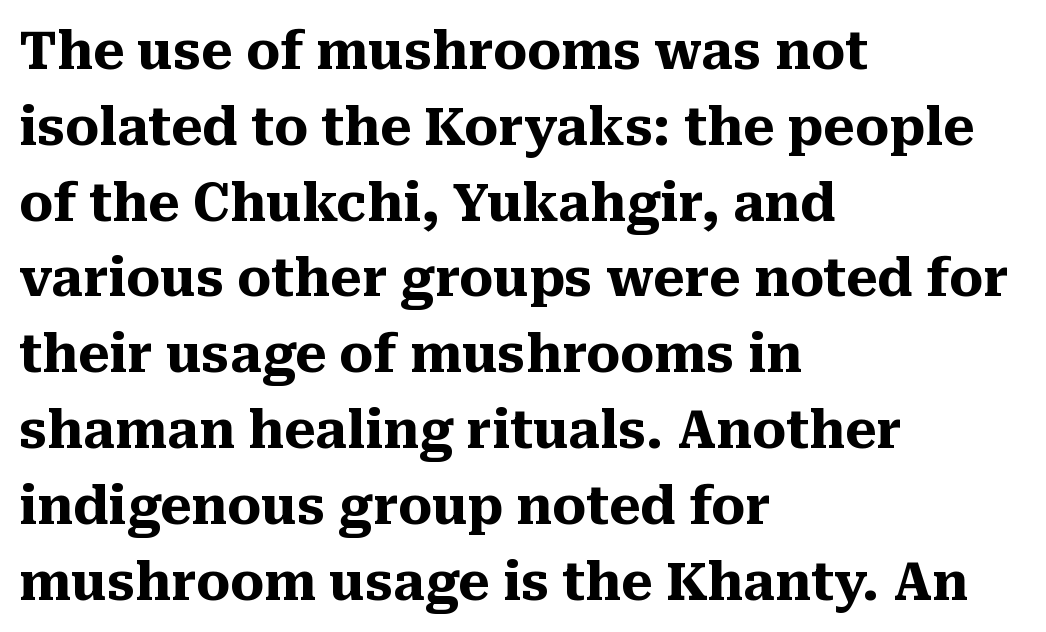
Whoever set this chose a conventional vertical rhythm. Italic? Not at all — the glyphs are vertical. Regarding serifs, this sample has them. The typesetting leans heavy: a genuine bold. Caption: standard tracking, unaltered.
